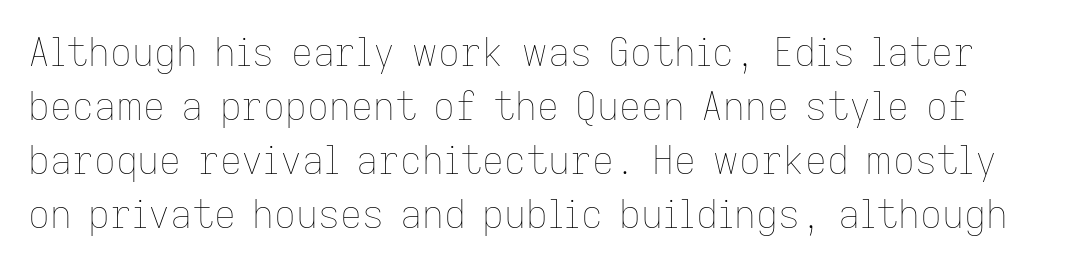
{"italic": "no", "bold": "no", "weight": "thin", "width": "normal", "stroke_contrast": "low", "x_height": "medium", "monospaced": "no", "underline": "no", "line_spacing": "normal", "line_spacing_ratio": 1.42, "letter_spacing": "normal", "letter_spacing_em": 0.0, "glyph_px": 38}
